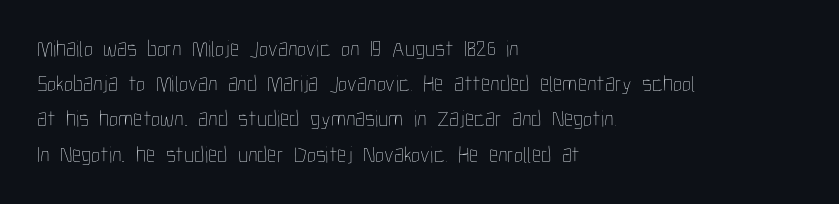
{"italic": "no", "bold": "no", "underline": "no", "align": "left", "line_spacing": "normal", "line_spacing_ratio": 1.53, "letter_spacing": "normal", "letter_spacing_em": 0.0, "glyph_px": 23}
